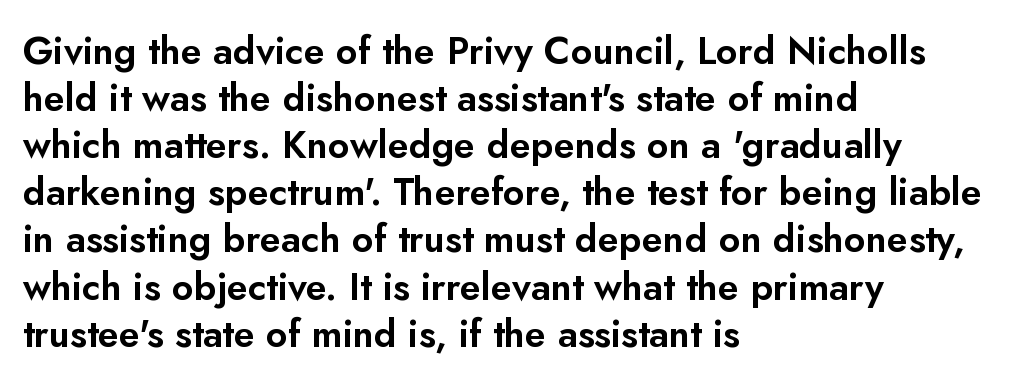
The image shows 38 px sans-serif type, upright; set left-aligned, line spacing 1.24x, normal letter spacing, not underlined; low stroke contrast and a small x-height.
